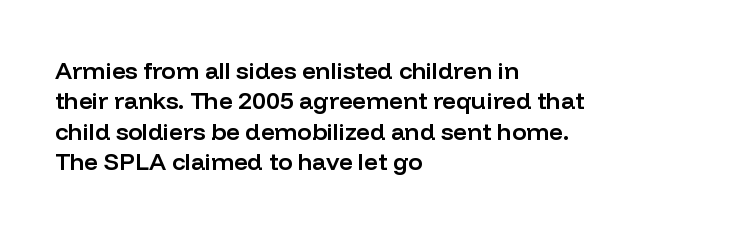
{"italic": "no", "bold": "semi", "underline": "no", "align": "left", "line_spacing": "normal", "line_spacing_ratio": 1.27, "letter_spacing": "normal", "letter_spacing_em": 0.0, "glyph_px": 24}
